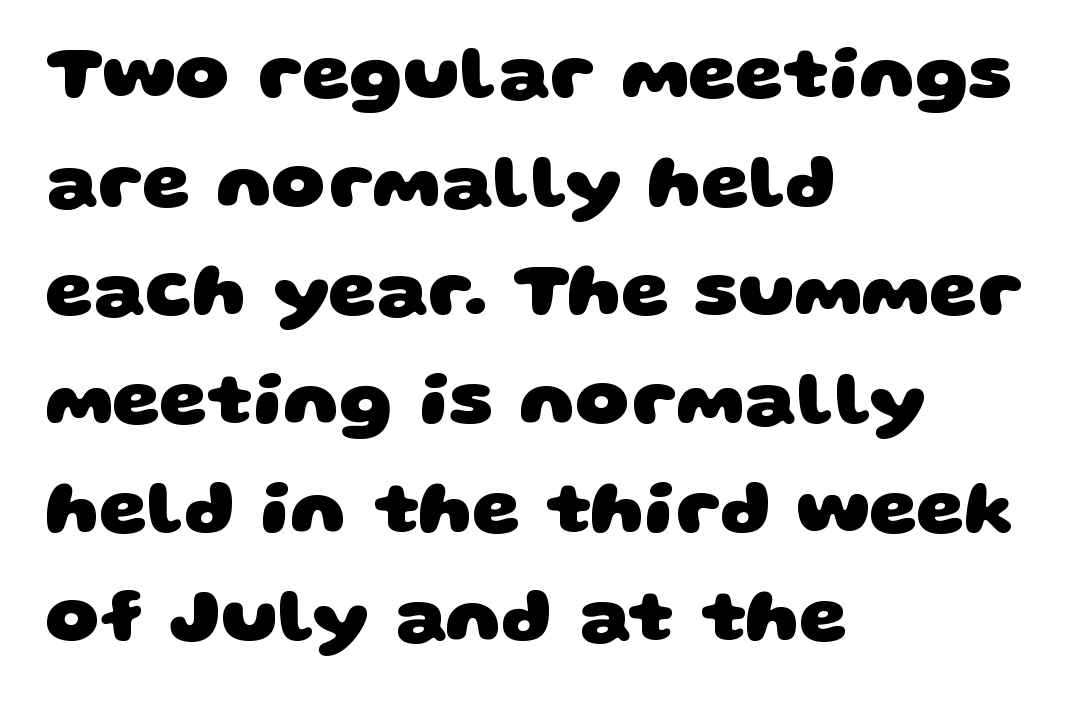
{"serif": "no", "bold": "yes", "weight": "heavy", "width": "wide", "stroke_contrast": "low", "x_height": "large", "monospaced": "no", "underline": "no", "align": "left", "line_spacing": "normal", "line_spacing_ratio": 1.43, "letter_spacing": "normal", "letter_spacing_em": 0.0, "glyph_px": 76}
